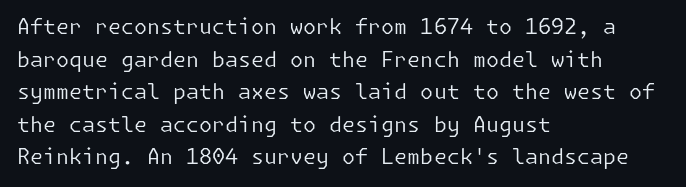
The image shows 21 px text type, upright; set left-aligned, normal line spacing (1.55x), normal letter spacing, not underlined.
